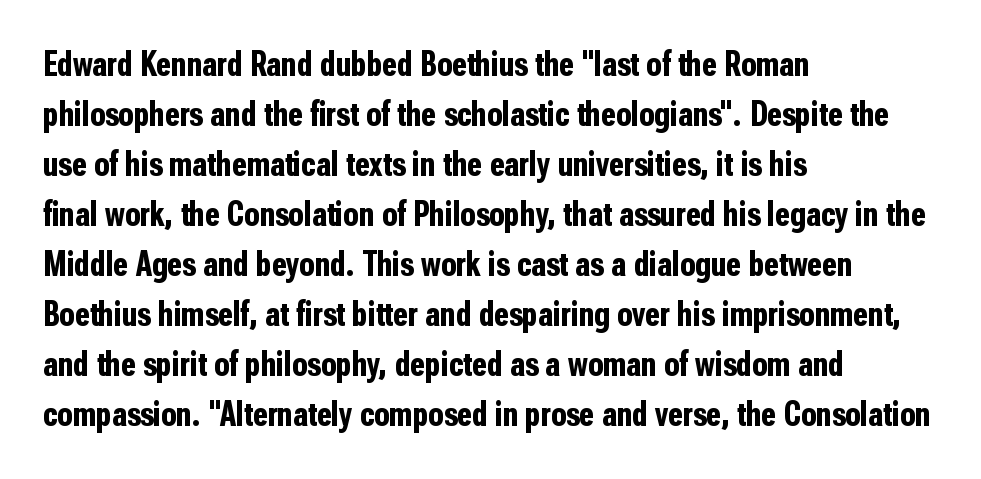
The image shows 35 px bold, condensed sans-serif type, upright; set left-aligned, normal line spacing (1.43x), normal letter spacing, not underlined; low stroke contrast and a medium x-height.
